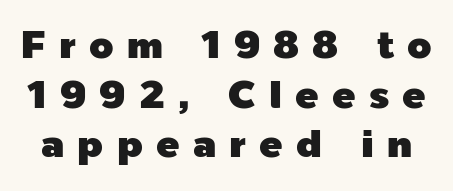
The image shows 39 px sans-serif type, upright; set normal line spacing (1.27x), unusually wide letter spacing (+0.34 em), not underlined; a medium x-height.
